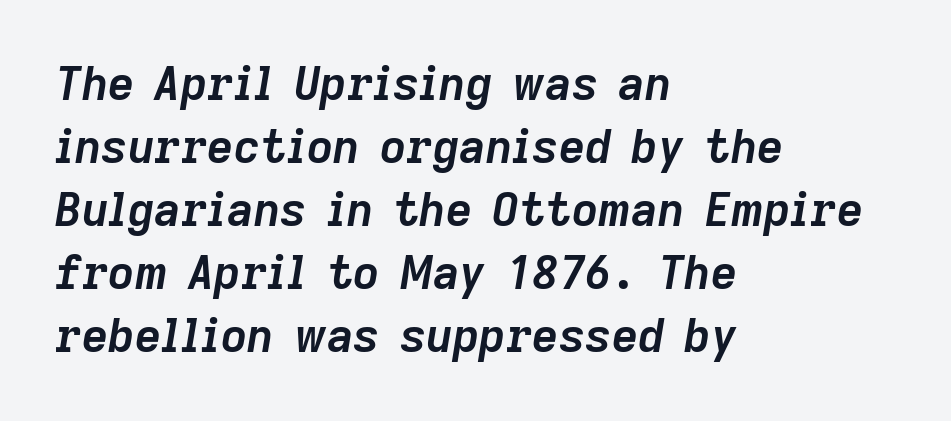
The area under the type is left untouched. The designer left line spacing at the default. Caption: standard tracking, unaltered. This sample is left-justified, so line endings fall wherever the words run out. These lines are rendered in a variable-pitch font.
